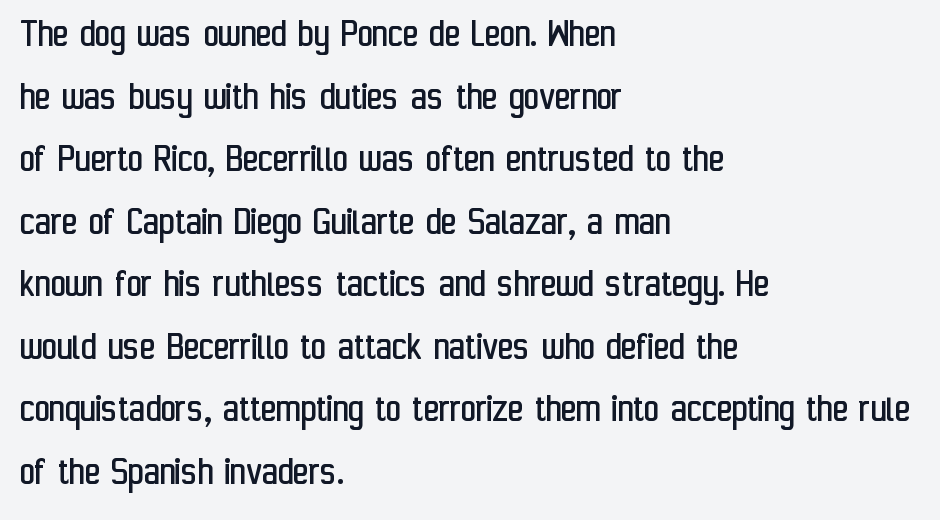
Visually the block forms a straight wall on the left and a jagged coastline on the right. The font's upright variant was chosen for this text. What's the leading like? Ordinary, nothing unusual. A sans-serif font was chosen for this passage.
